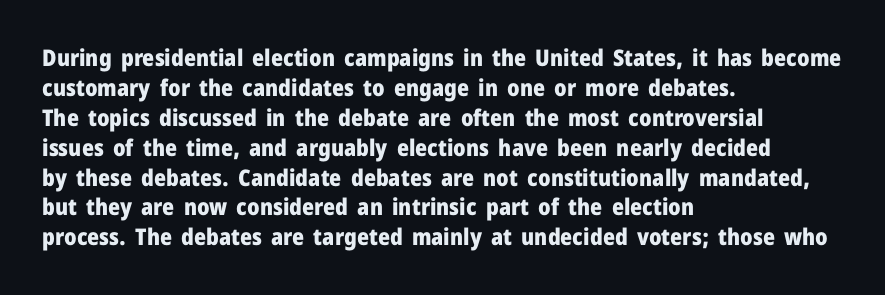
The image shows 23 px bold type, upright; set left-aligned, normal line spacing (1.3x), normal letter spacing, not underlined.
